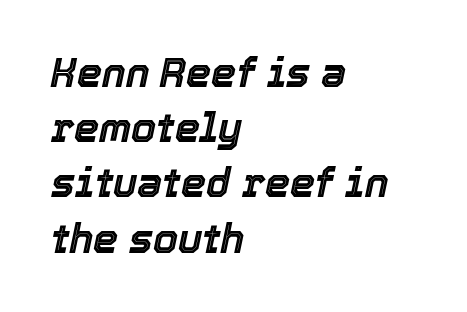
The image shows 40 px text type, italic (leaning right); set left-aligned, normal line spacing (1.38x), normal letter spacing, not underlined; a medium x-height.
